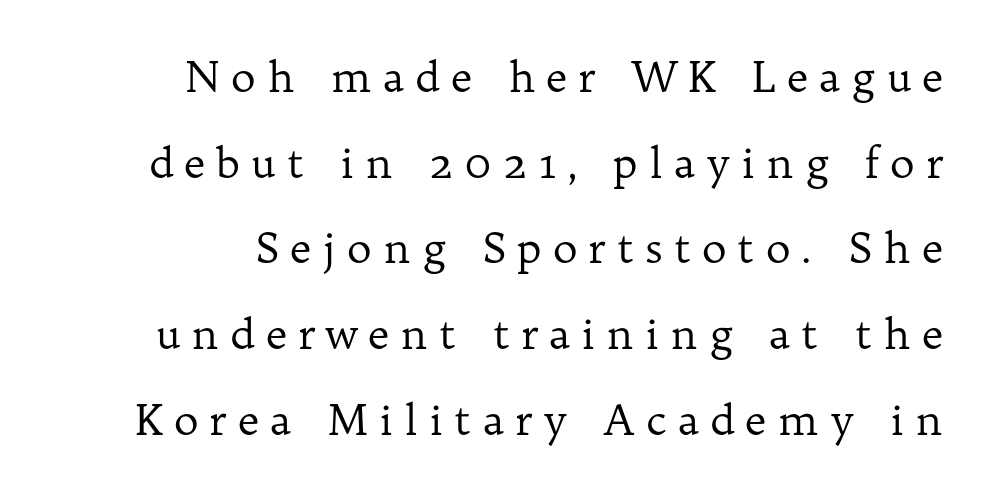
{"serif": "yes", "italic": "no", "bold": "no", "weight": "regular", "width": "normal", "stroke_contrast": "low", "x_height": "medium", "monospaced": "no", "underline": "no", "align": "right", "line_spacing": "loose", "line_spacing_ratio": 2.04, "letter_spacing": "wide", "letter_spacing_em": 0.26, "glyph_px": 42}
